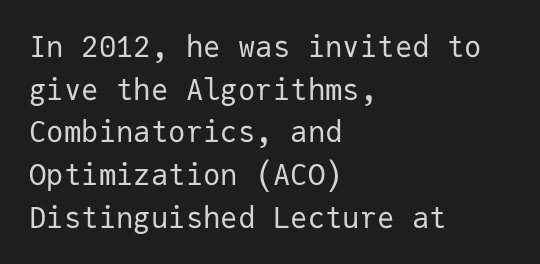
The image shows 29 px regular-weight sans-serif type, upright, monospaced; set left-aligned, normal line spacing (1.47x), normal letter spacing, not underlined; low stroke contrast and a medium x-height.
